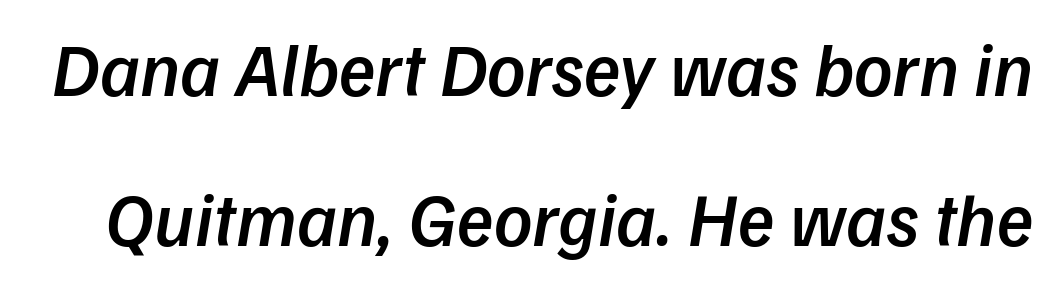
Stroke terminals: plain, sans-serif. Widely set lines give the paragraph a tall, airy silhouette. The passage shown is typed in a proportional face where columns would drift. Honestly, the letter spacing is just normal — you wouldn't notice it. Each row of text sits above clean, open space. A semibold gives these letters moderate extra thickness, short of bold.
